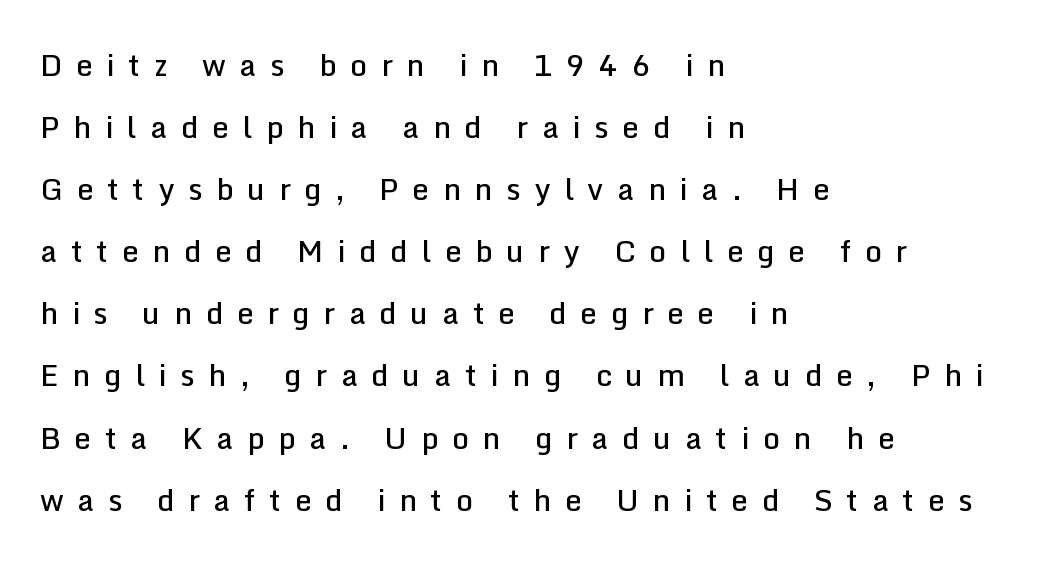
{"serif": "no", "italic": "no", "bold": "semi", "weight": "semibold", "width": "normal", "stroke_contrast": "low", "x_height": "medium", "monospaced": "no", "underline": "no", "align": "left", "line_spacing": "loose", "line_spacing_ratio": 2.07, "letter_spacing": "wide", "letter_spacing_em": 0.45, "glyph_px": 30}
